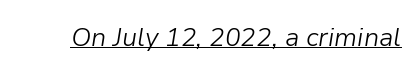
Q: Is the text bold? A: No.
Q: Is the text italic (slanted)? A: Yes, it leans right by about 9 degrees.
Q: Is the text underlined? A: Yes.
Q: Is the spacing between letters normal or unusually wide? A: Normal.
